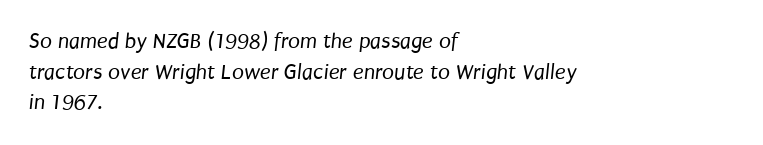
{"bold": "no", "underline": "no", "align": "left", "line_spacing": "normal", "line_spacing_ratio": 1.39, "letter_spacing": "normal", "letter_spacing_em": 0.0, "glyph_px": 22}
